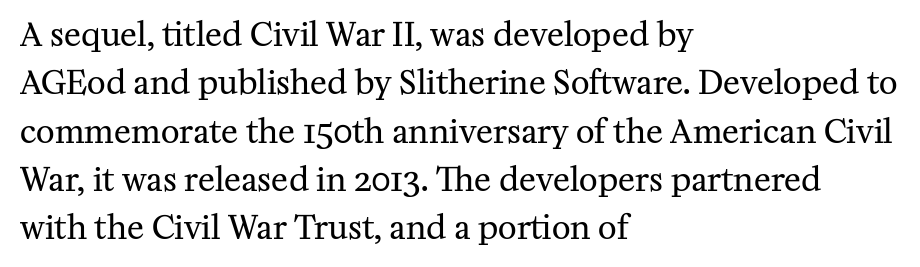
{"serif": "yes", "italic": "no", "bold": "no", "weight": "regular", "width": "normal", "stroke_contrast": "medium", "x_height": "medium", "monospaced": "no", "underline": "no", "align": "left", "line_spacing": "normal", "line_spacing_ratio": 1.51, "letter_spacing": "normal", "letter_spacing_em": 0.0, "glyph_px": 32}
